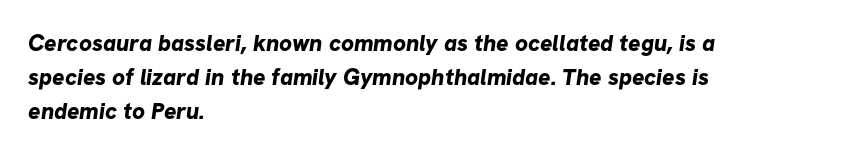
{"bold": "yes", "underline": "no", "align": "left", "line_spacing": "normal", "line_spacing_ratio": 1.48, "letter_spacing": "normal", "letter_spacing_em": 0.0, "glyph_px": 23}
